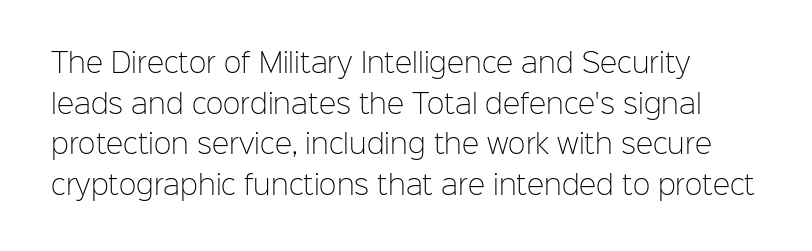
{"italic": "no", "bold": "no", "underline": "no", "line_spacing": "normal", "line_spacing_ratio": 1.56, "letter_spacing": "normal", "letter_spacing_em": 0.0, "glyph_px": 26}
